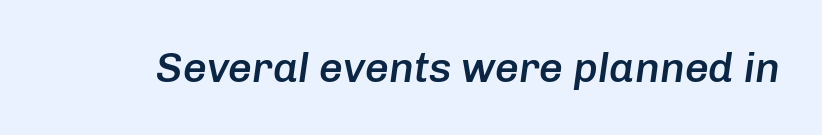
The image shows 42 px semibold type, italic (leaning right); set normal letter spacing, not underlined; low stroke contrast and a medium x-height.
